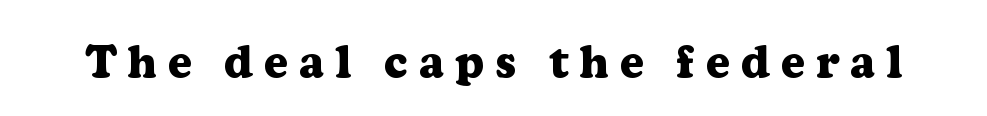
{"serif": "yes", "italic": "no", "bold": "yes", "weight": "heavy", "width": "normal", "stroke_contrast": "low", "x_height": "medium", "monospaced": "no", "underline": "no", "letter_spacing": "wide", "letter_spacing_em": 0.24, "glyph_px": 46}
